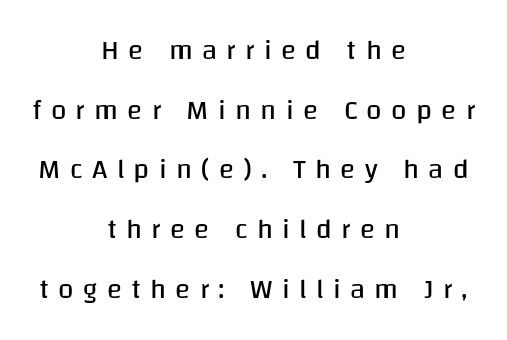
This rendering features lettering with no underline. Stems and bowls with no extra thickness — not bold. The face used here is a sans, in the tradition of grotesques and geometrics. Look at the tracking — it's clearly loosened, letters drifting apart. The paragraph shown floats in the horizontal middle. These lines were composed using upright roman letters.
